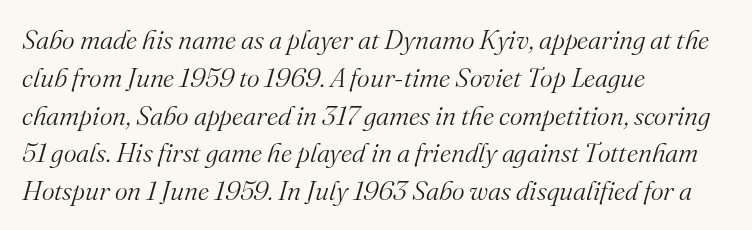
The image shows 27 px text type, italic (leaning right); set left-aligned, normal line spacing (1.4x), normal letter spacing, not underlined.
